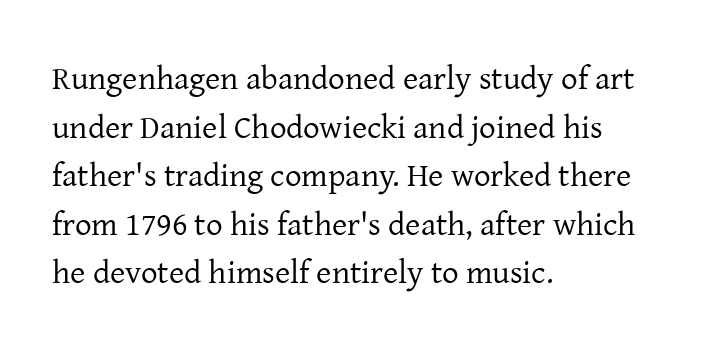
The image shows 33 px regular-weight serif type, upright; set left-aligned, normal line spacing (1.47x), normal letter spacing, not underlined; low stroke contrast and a medium x-height.
